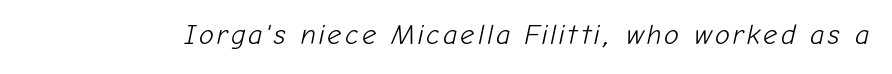
The rendering applies a slant to the glyphs. The rendering uses natural spacing where letterforms have individual widths. No extra ink here — the face is not bold. Check the space under the baseline: it is left empty.
